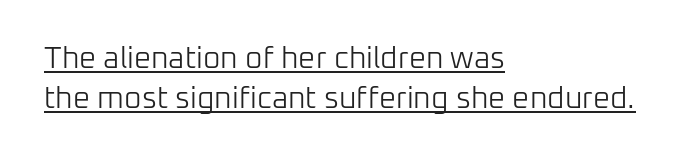
{"serif": "no", "italic": "no", "bold": "no", "weight": "light", "width": "normal", "stroke_contrast": "low", "x_height": "medium", "monospaced": "no", "underline": "yes", "align": "left", "line_spacing": "normal", "line_spacing_ratio": 1.34, "letter_spacing": "normal", "letter_spacing_em": 0.0, "glyph_px": 30}
